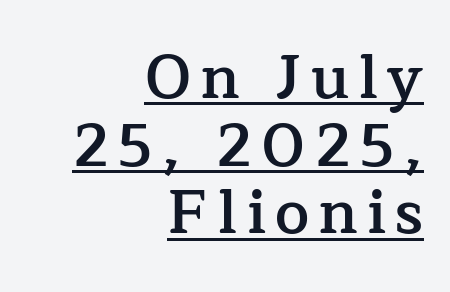
Q: Is the text bold? A: Semi-bold.
Q: Is the text italic (slanted)? A: No, it is upright.
Q: Is the typeface a serif or a sans-serif typeface? A: Serif.
Q: Is the text underlined? A: Yes.
Q: How is the paragraph aligned? A: Right-aligned.
Q: Is the spacing between lines tight, normal or loose? A: Tight.
Q: Width (condensed, normal, or wide)? A: Normal.
Q: Stroke contrast? A: Low.
Q: x-height? A: Medium.
Q: Monospaced? A: No.
